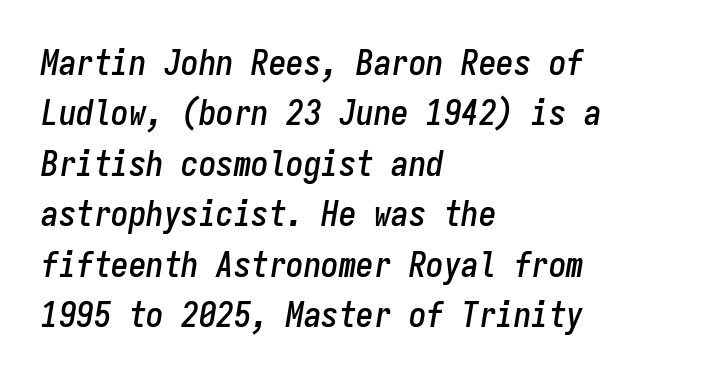
Honestly, the letter spacing is just normal — you wouldn't notice it. Successive baselines arrive at the customary interval. The rendering uses typewriter-style spacing with identical character cells. The baseline area is clear. In CSS terms this would be text-align: left.
